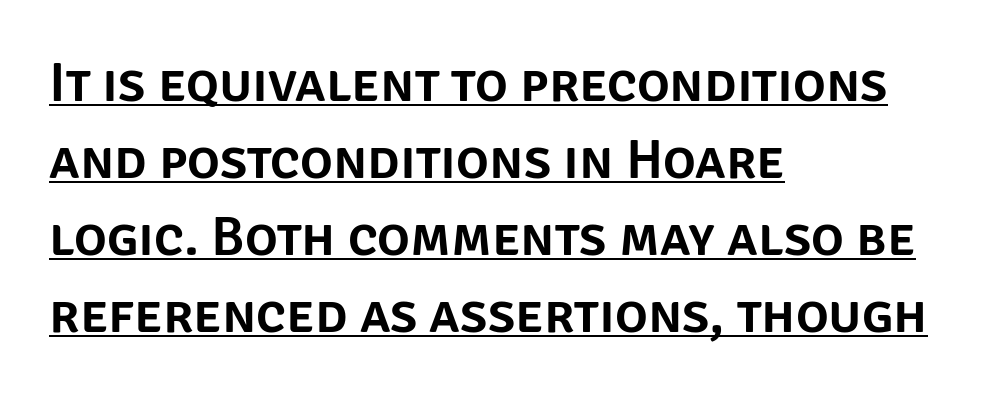
Q: Is the text italic (slanted)? A: No, it is upright.
Q: Is the typeface a serif or a sans-serif typeface? A: Sans-serif.
Q: Is the text underlined? A: Yes.
Q: How is the paragraph aligned? A: Left-aligned.
Q: Is the spacing between letters normal or unusually wide? A: Normal.
Q: Is the spacing between lines tight, normal or loose? A: Normal.
Q: Width (condensed, normal, or wide)? A: Normal.
Q: Stroke contrast? A: Low.
Q: x-height? A: Large.
Q: Monospaced? A: No.
